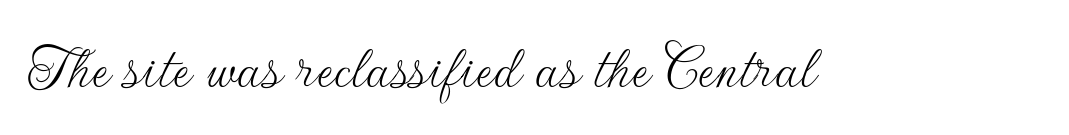
{"serif": "no", "bold": "no", "weight": "thin", "width": "normal", "stroke_contrast": "low", "x_height": "small", "monospaced": "no", "underline": "no", "letter_spacing": "normal", "letter_spacing_em": 0.0, "glyph_px": 65}
